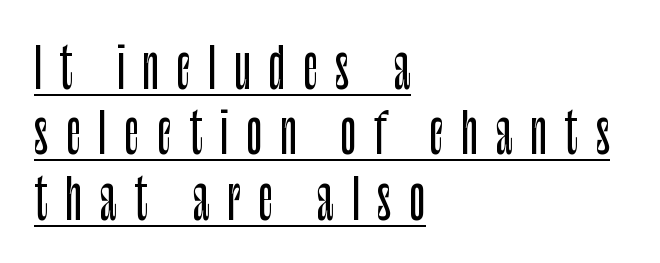
{"serif": "no", "italic": "no", "width": "condensed", "stroke_contrast": "low", "x_height": "large", "monospaced": "no", "underline": "yes", "align": "left", "line_spacing_ratio": 1.21, "letter_spacing": "wide", "letter_spacing_em": 0.32, "glyph_px": 54}
